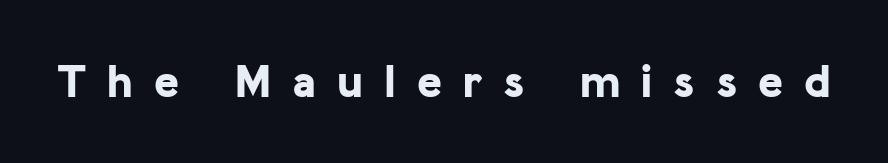
{"serif": "no", "italic": "no", "bold": "yes", "weight": "bold", "width": "normal", "stroke_contrast": "low", "x_height": "medium", "monospaced": "no", "underline": "no", "letter_spacing": "wide", "letter_spacing_em": 0.45, "glyph_px": 47}
